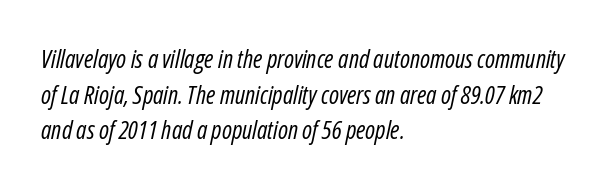
The image shows 25 px text type, italic (leaning right); set left-aligned, normal line spacing (1.43x), normal letter spacing, not underlined.
